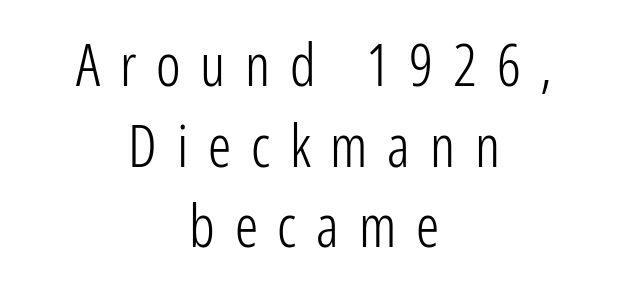
{"serif": "no", "italic": "no", "bold": "no", "weight": "light", "width": "condensed", "stroke_contrast": "low", "x_height": "medium", "monospaced": "no", "underline": "no", "align": "center", "line_spacing": "normal", "line_spacing_ratio": 1.39, "letter_spacing": "wide", "letter_spacing_em": 0.34, "glyph_px": 58}
